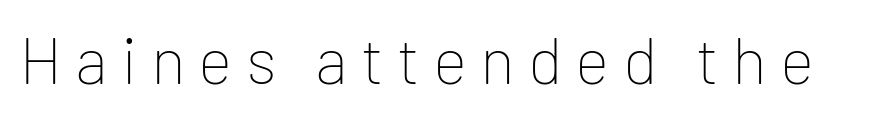
Q: Is the text bold? A: No.
Q: Is the text italic (slanted)? A: No, it is upright.
Q: Is the typeface a serif or a sans-serif typeface? A: Sans-serif.
Q: Is the text underlined? A: No.
Q: Is the spacing between letters normal or unusually wide? A: Unusually wide.
Q: Width (condensed, normal, or wide)? A: Normal.
Q: Stroke contrast? A: Low.
Q: x-height? A: Medium.
Q: Monospaced? A: No.
